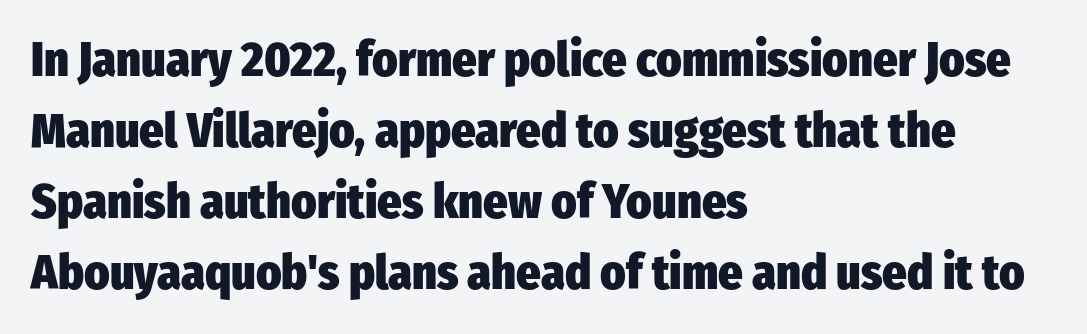
The image shows 48 px heavy, condensed sans-serif type, upright; set left-aligned, normal line spacing (1.48x), normal letter spacing, not underlined; low stroke contrast and a medium x-height.
